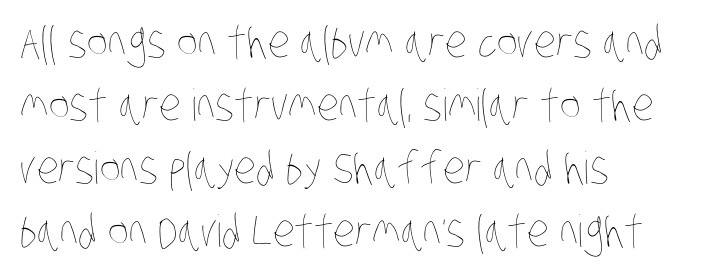
The image shows 44 px thin, condensed type; set left-aligned, normal line spacing (1.43x), normal letter spacing, not underlined; low stroke contrast and a large x-height.
